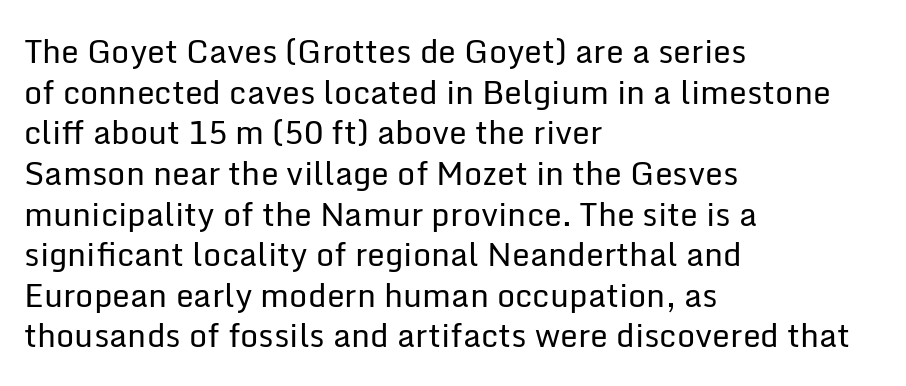
{"serif": "no", "italic": "no", "bold": "no", "weight": "regular", "width": "normal", "stroke_contrast": "low", "x_height": "medium", "monospaced": "no", "underline": "no", "align": "left", "line_spacing": "normal", "line_spacing_ratio": 1.27, "letter_spacing": "normal", "letter_spacing_em": 0.0, "glyph_px": 32}
